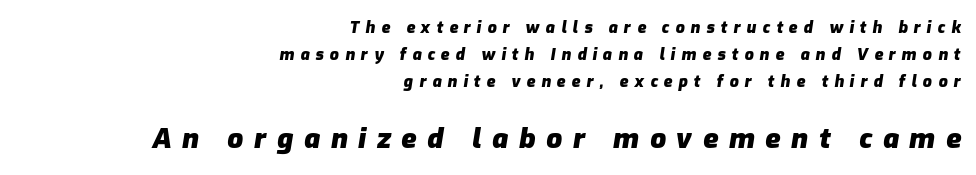
Q: Is the text bold? A: Yes.
Q: Is the text italic (slanted)? A: Yes, it leans right by about 9 degrees.
Q: Is the text underlined? A: No.
Q: How is the paragraph aligned? A: Right-aligned.
Q: Is the spacing between letters normal or unusually wide? A: Unusually wide.
Q: Is the spacing between lines tight, normal or loose? A: Normal.
Q: Which block of text is set in a larger size, the first (top) or the second (bottom)? A: The second (bottom) one.
Q: Width (condensed, normal, or wide)? A: Normal.
Q: Stroke contrast? A: Low.
Q: x-height? A: Medium.
Q: Monospaced? A: No.
